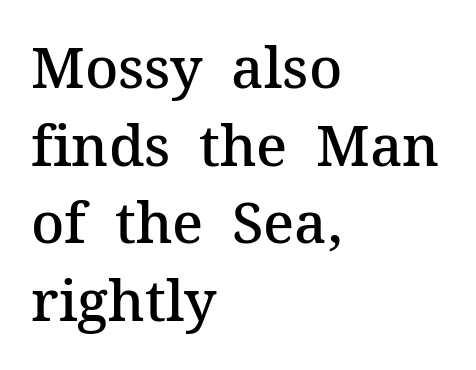
The image shows 57 px semibold serif type, upright; set left-aligned, normal line spacing (1.36x), normal letter spacing, not underlined; medium stroke contrast and a medium x-height.
